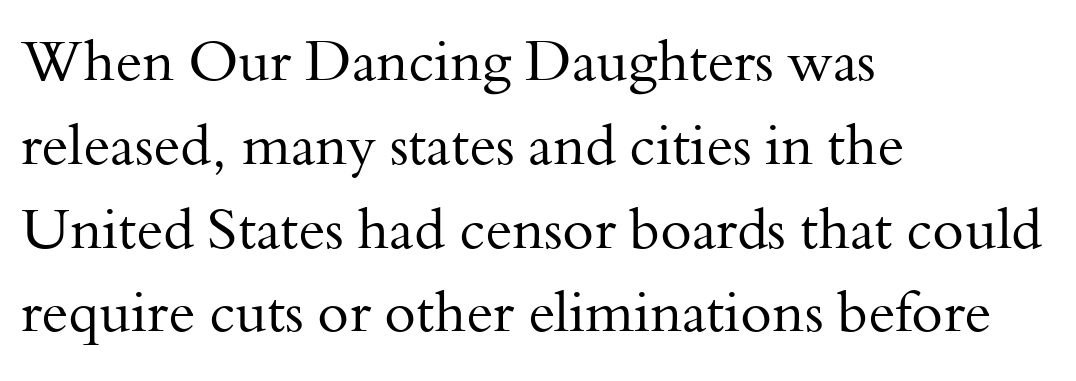
Weight class: somewhere from thin through regular. The rendering anchors every line to the left-hand side. The tracking reads as untouched default to a designer's eye. Here the designer chose a conventional face with non-uniform glyph widths. If you measured baseline to baseline, you'd find a middling distance. Descenders hang freely into open space.
